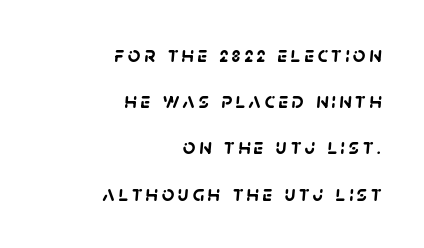
{"bold": "yes", "underline": "no", "align": "right", "line_spacing": "loose", "line_spacing_ratio": 2.1, "glyph_px": 22}
